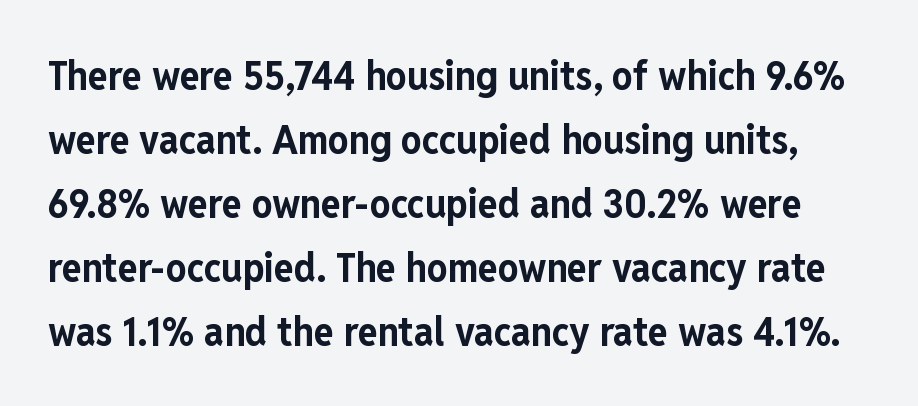
Observe the absence of serifs on each vertical stroke in this sample. Does the lettering tilt? It doesn't — this is upright. The strip under each line holds only bare page. Varying glyph widths throughout — classic text-font behaviour. Look at the tracking — it's just the regular setting, nothing added. Honestly, the row spacing looks completely unremarkable.
